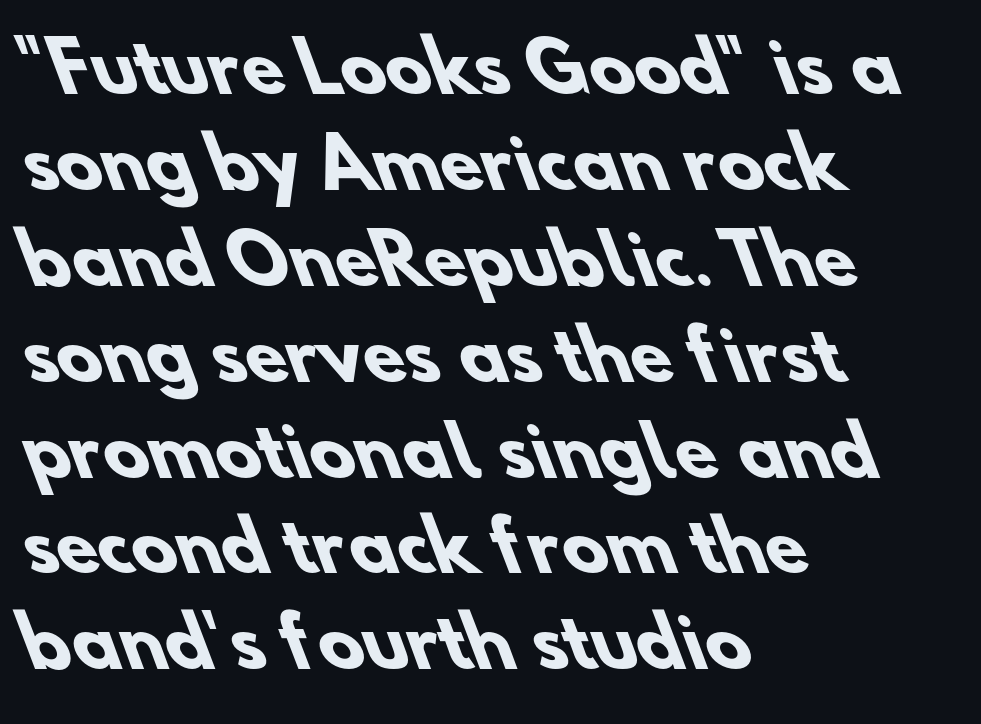
Q: Is the text bold? A: Yes.
Q: Is the typeface a serif or a sans-serif typeface? A: Sans-serif.
Q: Is the text underlined? A: No.
Q: How is the paragraph aligned? A: Left-aligned.
Q: Is the spacing between letters normal or unusually wide? A: Normal.
Q: Is the spacing between lines tight, normal or loose? A: Normal.
Q: Width (condensed, normal, or wide)? A: Normal.
Q: Stroke contrast? A: Low.
Q: x-height? A: Small.
Q: Monospaced? A: No.
